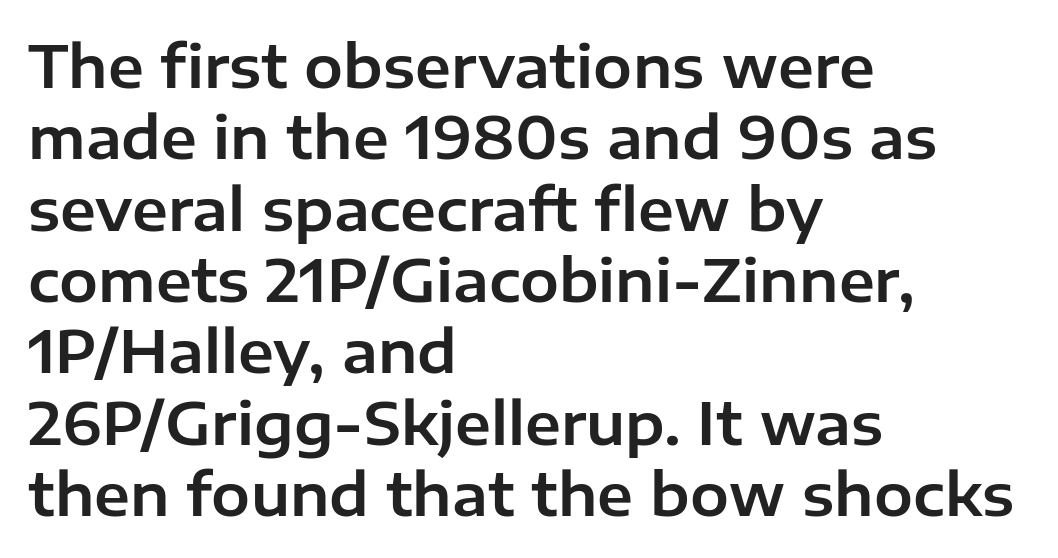
Q: Is the text italic (slanted)? A: No, it is upright.
Q: Is the typeface a serif or a sans-serif typeface? A: Sans-serif.
Q: Is the text underlined? A: No.
Q: How is the paragraph aligned? A: Left-aligned.
Q: Is the spacing between letters normal or unusually wide? A: Normal.
Q: Width (condensed, normal, or wide)? A: Normal.
Q: Stroke contrast? A: Low.
Q: x-height? A: Medium.
Q: Monospaced? A: No.
